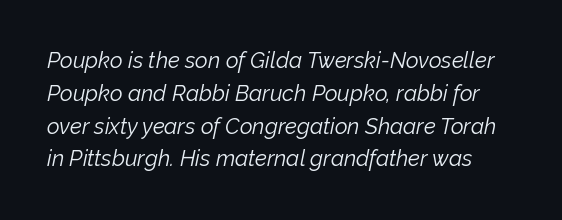
The image shows 22 px text type, italic (leaning right); set normal line spacing (1.49x), normal letter spacing, not underlined.
